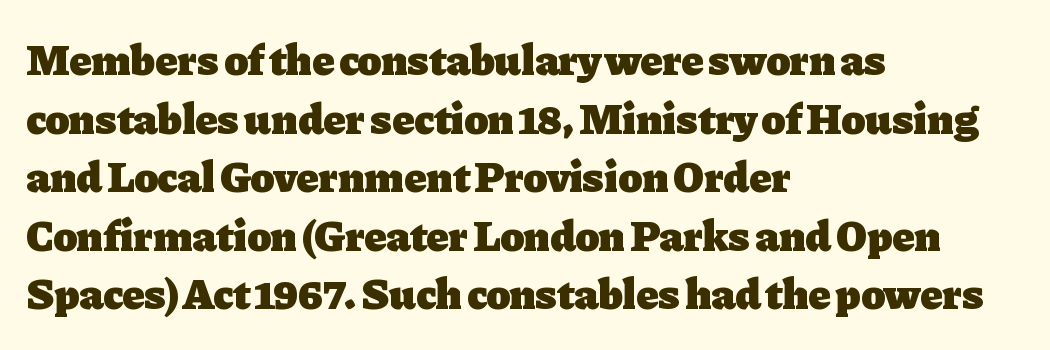
Q: Is the text bold? A: Yes.
Q: Is the text italic (slanted)? A: No, it is upright.
Q: Is the typeface a serif or a sans-serif typeface? A: Serif.
Q: Is the text underlined? A: No.
Q: How is the paragraph aligned? A: Left-aligned.
Q: Is the spacing between letters normal or unusually wide? A: Normal.
Q: Is the spacing between lines tight, normal or loose? A: Normal.
Q: Width (condensed, normal, or wide)? A: Normal.
Q: Stroke contrast? A: Low.
Q: x-height? A: Medium.
Q: Monospaced? A: No.
